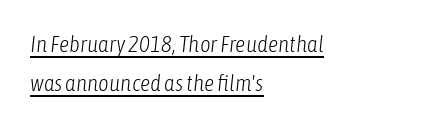
Q: Is the text bold? A: No.
Q: Is the text italic (slanted)? A: Yes, it leans right by about 6 degrees.
Q: Is the text underlined? A: Yes.
Q: How is the paragraph aligned? A: Left-aligned.
Q: Is the spacing between letters normal or unusually wide? A: Normal.
Q: Is the spacing between lines tight, normal or loose? A: Normal.
